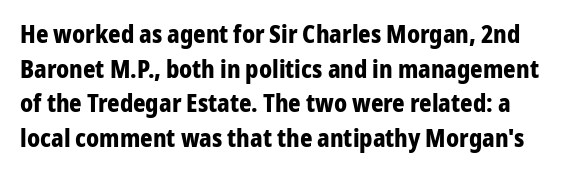
{"italic": "no", "bold": "yes", "underline": "no", "line_spacing": "normal", "line_spacing_ratio": 1.44, "letter_spacing": "normal", "letter_spacing_em": 0.0, "glyph_px": 24}
